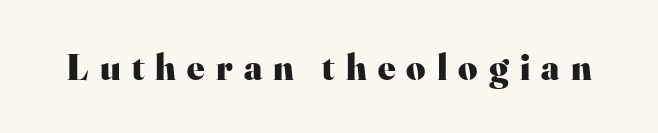
Q: Is the text bold? A: Yes.
Q: Is the text italic (slanted)? A: No, it is upright.
Q: Is the typeface a serif or a sans-serif typeface? A: Serif.
Q: Is the text underlined? A: No.
Q: Is the spacing between letters normal or unusually wide? A: Unusually wide.
Q: Width (condensed, normal, or wide)? A: Normal.
Q: Stroke contrast? A: High.
Q: x-height? A: Small.
Q: Monospaced? A: No.
